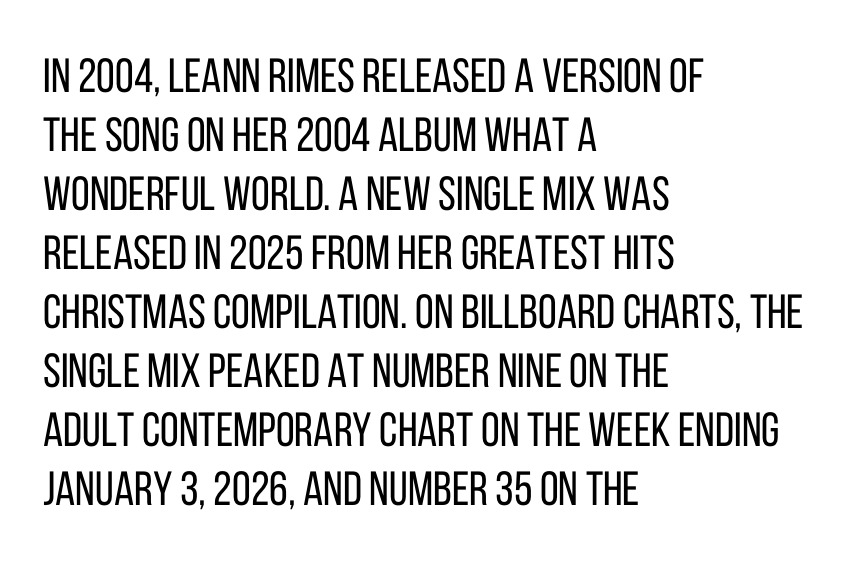
{"serif": "no", "italic": "no", "bold": "no", "weight": "regular", "width": "condensed", "stroke_contrast": "low", "x_height": "large", "monospaced": "no", "underline": "no", "align": "left", "line_spacing_ratio": 1.23, "letter_spacing": "normal", "letter_spacing_em": 0.0, "glyph_px": 48}
